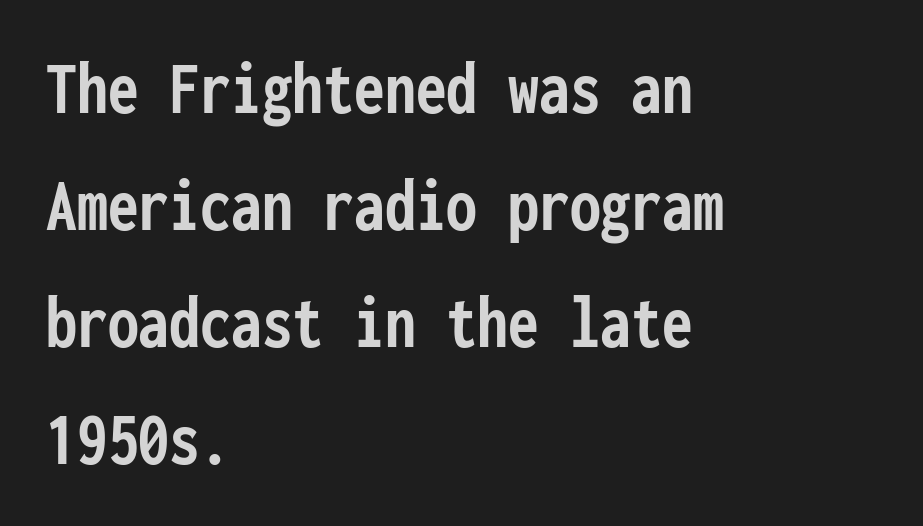
I'd call this a sans setting — the letters go barefoot. This block has exactly the height ordinary leading produces. Words float on clear page, feet unadorned. Every character here occupies the same horizontal width, giving the sample a typewriter-like rhythm. The ragged edge is on the right, which tells us the setting is flush left. The letters sit at their default tracking, neither squeezed nor spread.
